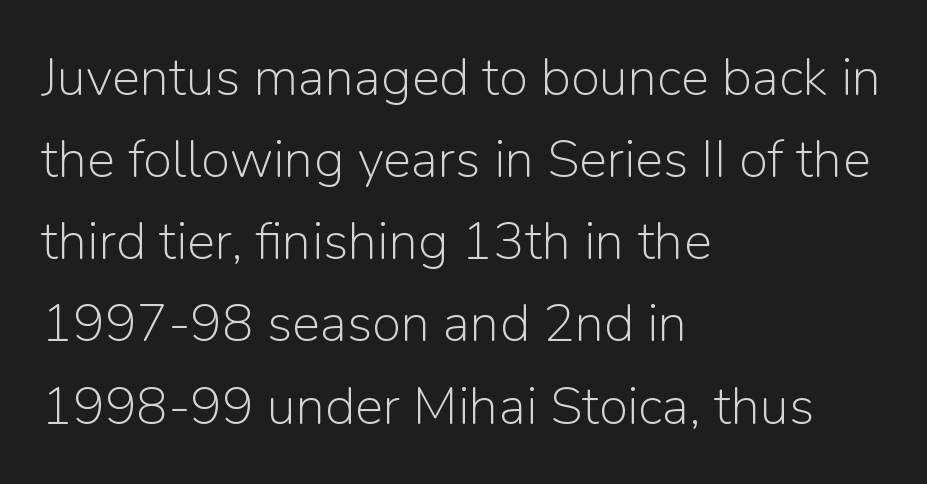
In terms of letterspacing, this is plain default setting. How would I describe the line gaps? Plain and ordinary. Posture: straight, roman, zero tilt. The area under the type is left untouched. Grotesque or geometric, the face here clearly has no serifs.
